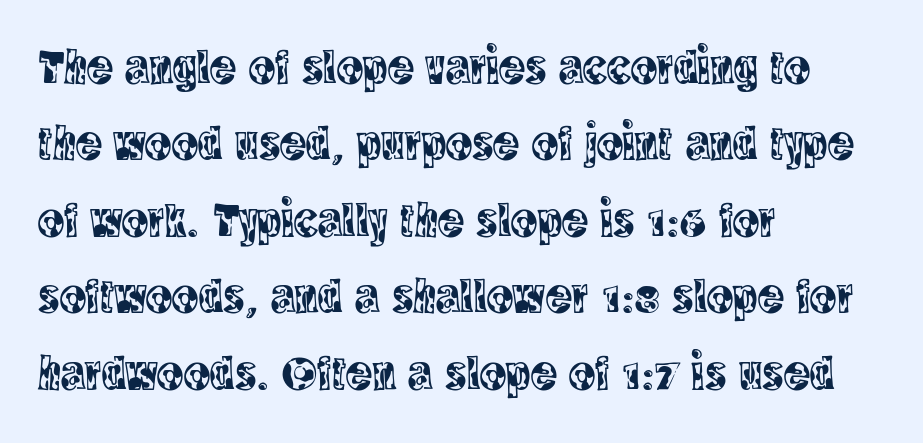
The image shows 49 px condensed serif type, upright; set left-aligned, normal line spacing (1.56x), normal letter spacing, not underlined; a large x-height.
